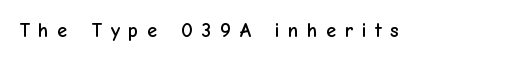
Letters rest on an invisible, unmarked baseline. Caption: expanded tracking, letters set apart. Do the letters lean? They stand straight.
